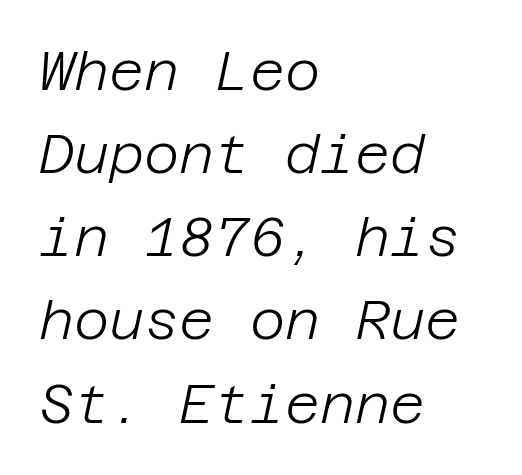
A classic flush-left, rag-right setting is used for this passage. These lines were composed using italics. Caption: face not bold, strokes unweighted. The gaps between neighbouring characters are ordinary and unremarkable. Notice how descenders clear the ascenders below comfortably — that's standard leading.
